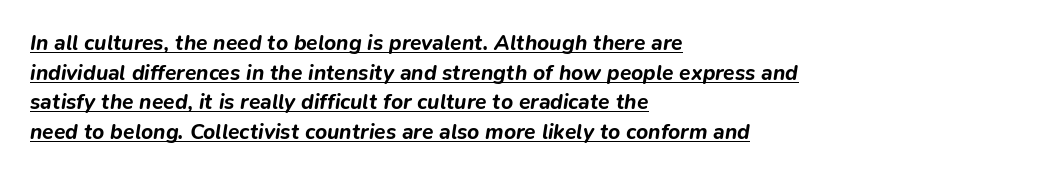
Q: Is the text bold? A: Yes.
Q: Is the text italic (slanted)? A: Yes, it leans right by about 9 degrees.
Q: Is the text underlined? A: Yes.
Q: How is the paragraph aligned? A: Left-aligned.
Q: Is the spacing between letters normal or unusually wide? A: Normal.
Q: Is the spacing between lines tight, normal or loose? A: Normal.
